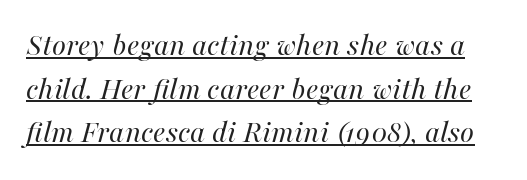
Q: Is the text bold? A: No.
Q: Is the text italic (slanted)? A: Yes, it leans right by about 16 degrees.
Q: Is the text underlined? A: Yes.
Q: Is the spacing between letters normal or unusually wide? A: Normal.
Q: Is the spacing between lines tight, normal or loose? A: Normal.
Q: Width (condensed, normal, or wide)? A: Normal.
Q: Stroke contrast? A: High.
Q: x-height? A: Medium.
Q: Monospaced? A: No.
